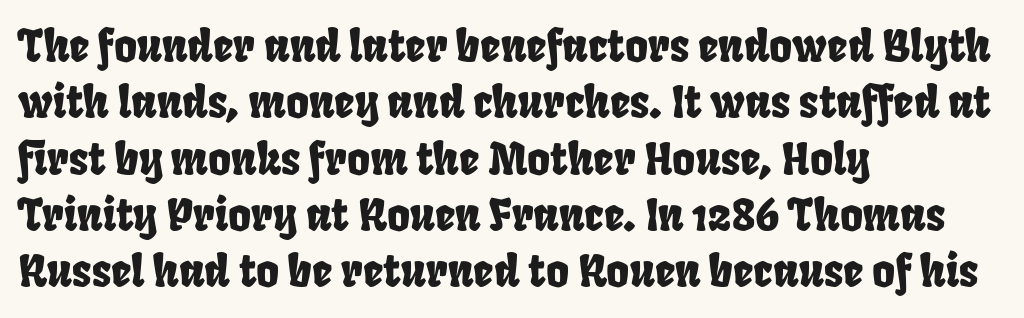
Note the varied advance widths — an 'i' is clearly narrower than an 'm'. The lines sit at an ordinary, default distance from one another. Regarding serifs, this sample does without them. Nobody drew a line under any word here. The letterforms sit shoulder to shoulder at normal distance.
